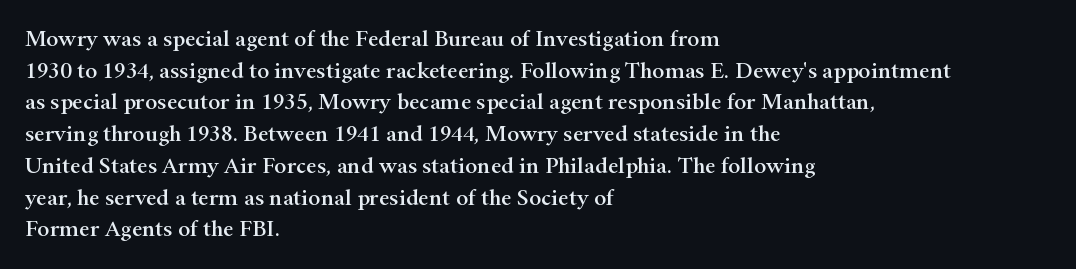
The image shows 23 px text type, upright; set left-aligned, normal line spacing (1.38x), normal letter spacing, not underlined.
